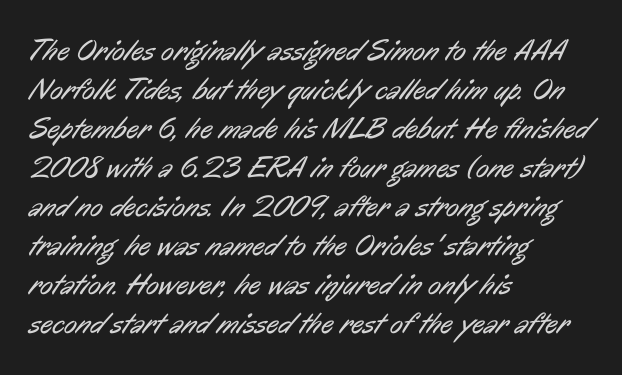
{"serif": "no", "bold": "no", "weight": "regular", "width": "condensed", "stroke_contrast": "low", "x_height": "medium", "monospaced": "no", "underline": "no", "align": "left", "line_spacing": "normal", "line_spacing_ratio": 1.3, "letter_spacing": "normal", "letter_spacing_em": 0.0, "glyph_px": 30}
